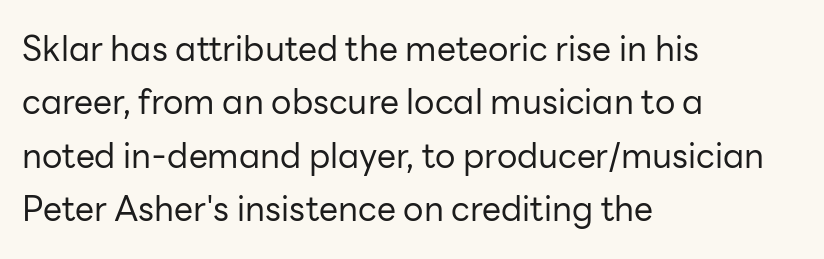
Q: Is the text bold? A: No.
Q: Is the text italic (slanted)? A: No, it is upright.
Q: Is the typeface a serif or a sans-serif typeface? A: Sans-serif.
Q: Is the text underlined? A: No.
Q: How is the paragraph aligned? A: Left-aligned.
Q: Is the spacing between letters normal or unusually wide? A: Normal.
Q: Is the spacing between lines tight, normal or loose? A: Normal.
Q: Width (condensed, normal, or wide)? A: Normal.
Q: Stroke contrast? A: Low.
Q: x-height? A: Medium.
Q: Monospaced? A: No.
